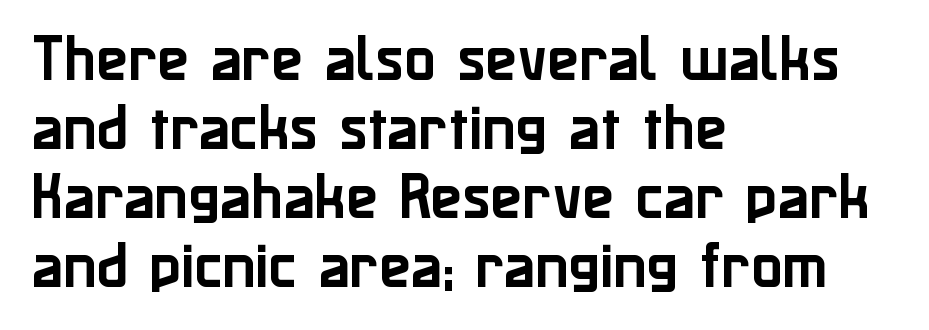
{"serif": "no", "italic": "no", "width": "normal", "stroke_contrast": "low", "x_height": "medium", "monospaced": "no", "underline": "no", "align": "left", "line_spacing": "normal", "line_spacing_ratio": 1.33, "letter_spacing": "normal", "letter_spacing_em": 0.0, "glyph_px": 52}
